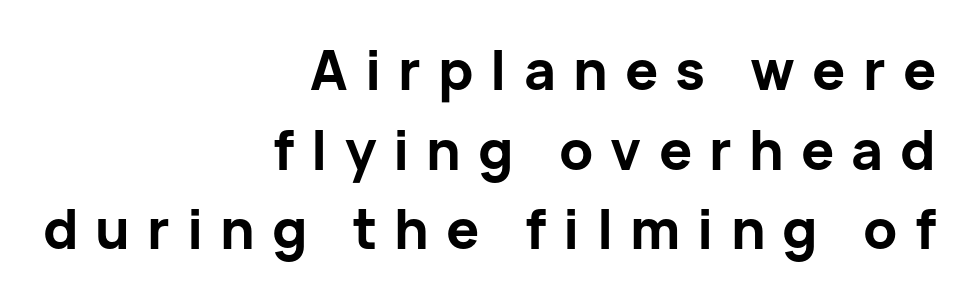
The image shows 55 px bold sans-serif type, upright; set right-aligned, normal line spacing (1.45x), unusually wide letter spacing (+0.31 em), not underlined; low stroke contrast and a medium x-height.
